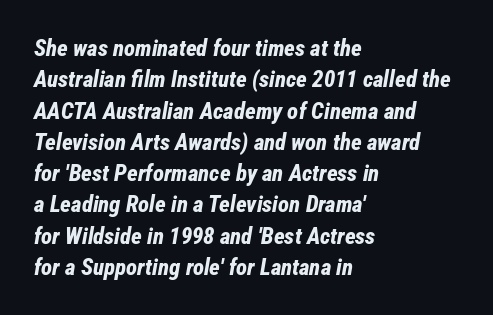
{"italic": "yes", "lean": "right", "slant_degrees": 12, "bold": "yes", "underline": "no", "align": "left", "line_spacing": "normal", "line_spacing_ratio": 1.36, "letter_spacing": "normal", "letter_spacing_em": 0.0, "glyph_px": 23}
